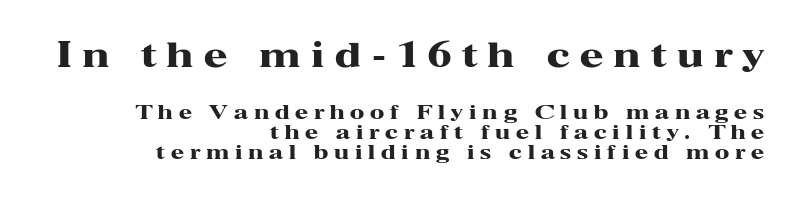
Honestly, the letter spacing is so wide it's the main thing you notice. On the weight axis this lands at bold, roughly 700. The axis of the letterforms is exactly vertical. A typesetter would call this leading minimal, almost set solid.
